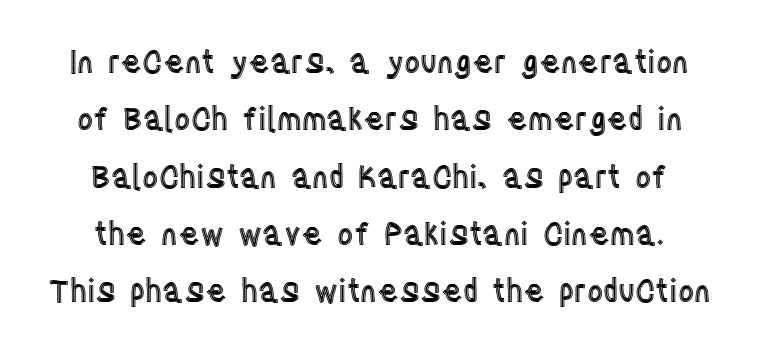
Q: Is the text italic (slanted)? A: No, it is upright.
Q: Is the text underlined? A: No.
Q: Is the spacing between letters normal or unusually wide? A: Normal.
Q: Width (condensed, normal, or wide)? A: Condensed.
Q: x-height? A: Large.
Q: Monospaced? A: No.
